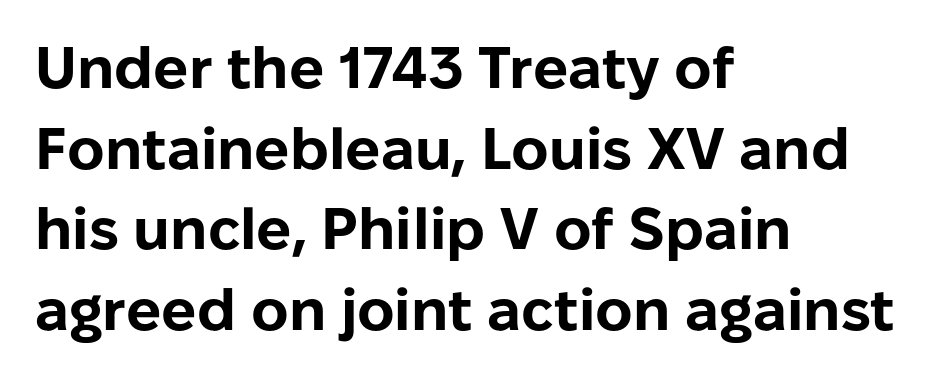
The image shows 58 px bold sans-serif type, upright; set left-aligned, normal line spacing (1.39x), normal letter spacing, not underlined; low stroke contrast and a medium x-height.
